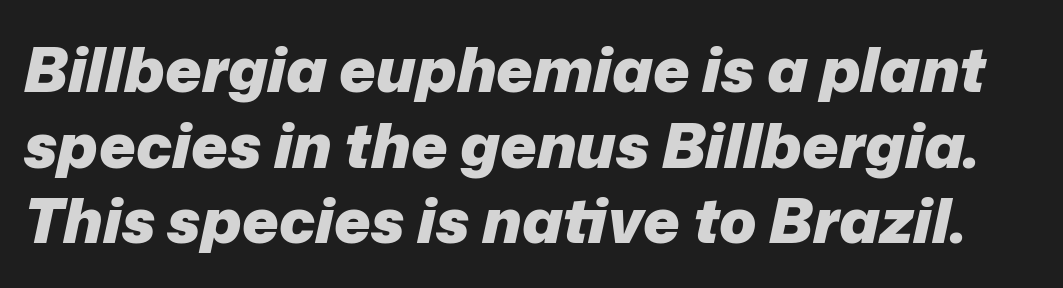
{"italic": "yes", "lean": "right", "slant_degrees": 12, "bold": "yes", "weight": "heavy", "width": "normal", "stroke_contrast": "low", "x_height": "medium", "monospaced": "no", "underline": "no", "line_spacing_ratio": 1.22, "letter_spacing": "normal", "letter_spacing_em": 0.0, "glyph_px": 62}
